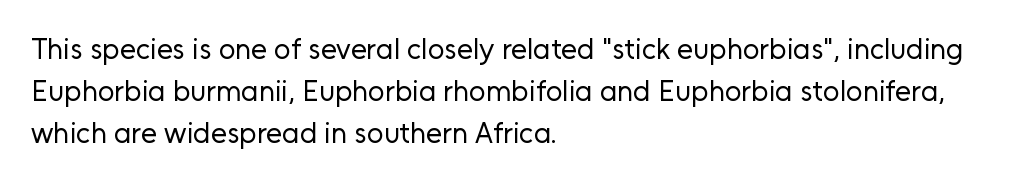
Q: Is the text bold? A: No.
Q: Is the text italic (slanted)? A: No, it is upright.
Q: Is the typeface a serif or a sans-serif typeface? A: Sans-serif.
Q: Is the text underlined? A: No.
Q: How is the paragraph aligned? A: Left-aligned.
Q: Is the spacing between letters normal or unusually wide? A: Normal.
Q: Is the spacing between lines tight, normal or loose? A: Normal.
Q: Width (condensed, normal, or wide)? A: Normal.
Q: Stroke contrast? A: Low.
Q: x-height? A: Medium.
Q: Monospaced? A: No.
